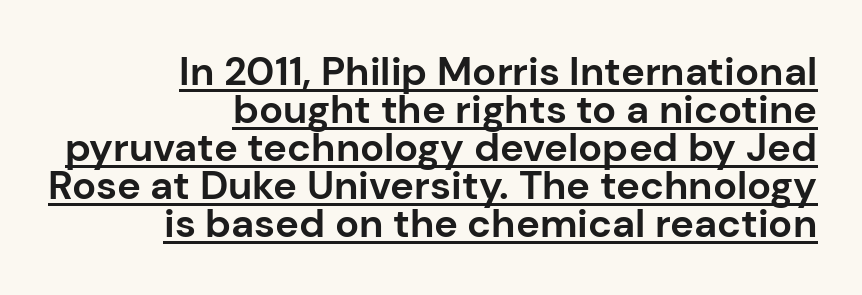
Q: Is the text bold? A: Yes.
Q: Is the text italic (slanted)? A: No, it is upright.
Q: Is the typeface a serif or a sans-serif typeface? A: Sans-serif.
Q: Is the text underlined? A: Yes.
Q: How is the paragraph aligned? A: Right-aligned.
Q: Is the spacing between letters normal or unusually wide? A: Normal.
Q: Is the spacing between lines tight, normal or loose? A: Tight.
Q: Width (condensed, normal, or wide)? A: Normal.
Q: Stroke contrast? A: Low.
Q: x-height? A: Medium.
Q: Monospaced? A: No.
